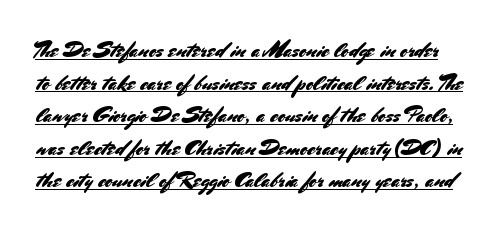
Each word holds together tightly as a unit, with standard inter-letter gaps. Each new line begins a customary step beneath the previous one. The rendering uses the underline text-decoration.
